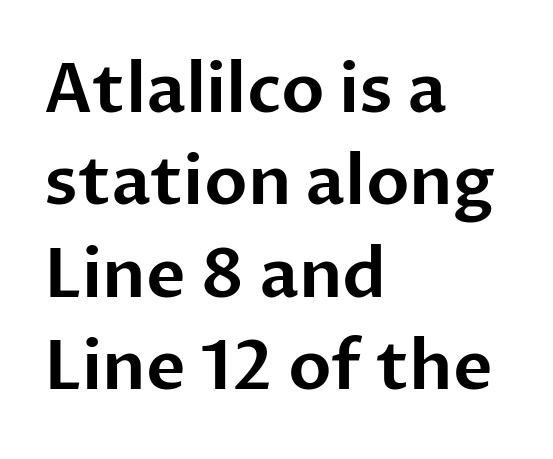
Q: Is the text italic (slanted)? A: No, it is upright.
Q: Is the typeface a serif or a sans-serif typeface? A: Sans-serif.
Q: Is the text underlined? A: No.
Q: How is the paragraph aligned? A: Left-aligned.
Q: Is the spacing between letters normal or unusually wide? A: Normal.
Q: Is the spacing between lines tight, normal or loose? A: Normal.
Q: Width (condensed, normal, or wide)? A: Normal.
Q: Stroke contrast? A: Low.
Q: x-height? A: Medium.
Q: Monospaced? A: No.
